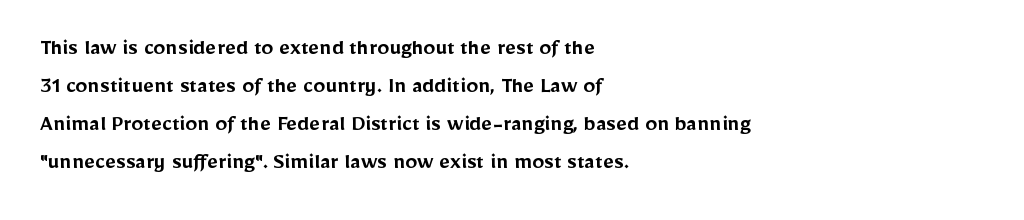
The image shows 24 px text type, upright; set left-aligned, normal line spacing (1.59x), normal letter spacing, not underlined.
